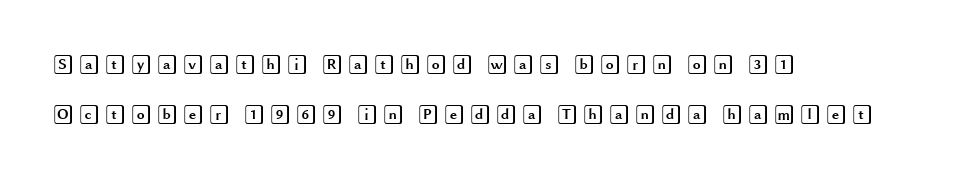
{"italic": "no", "underline": "no", "align": "left", "line_spacing": "loose", "line_spacing_ratio": 2.49, "letter_spacing": "wide", "letter_spacing_em": 0.2, "glyph_px": 20}
